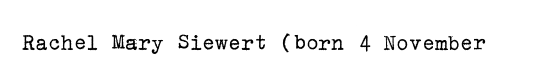
The image shows 24 px text type, upright; set normal letter spacing, not underlined.
